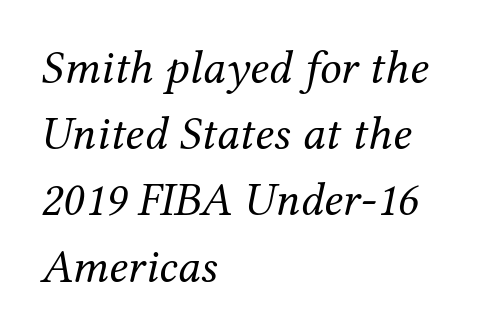
{"serif": "yes", "italic": "yes", "lean": "right", "slant_degrees": 12, "bold": "no", "weight": "regular", "width": "normal", "stroke_contrast": "medium", "x_height": "medium", "monospaced": "no", "underline": "no", "align": "left", "line_spacing": "normal", "line_spacing_ratio": 1.38, "letter_spacing": "normal", "letter_spacing_em": 0.0, "glyph_px": 48}
